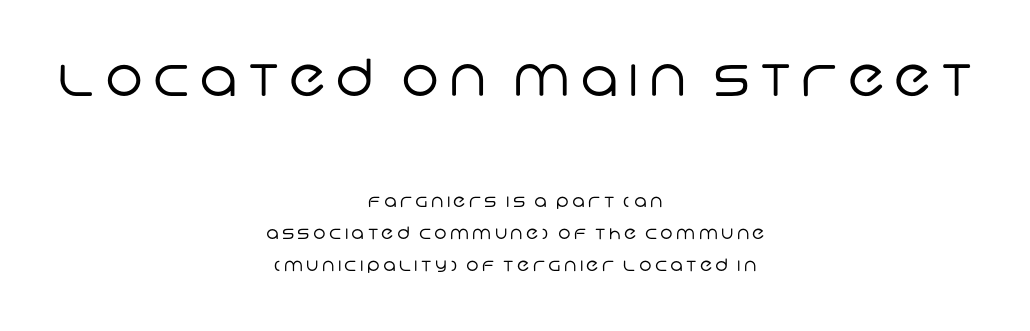
Q: Is the text bold? A: No.
Q: Is the typeface a serif or a sans-serif typeface? A: Sans-serif.
Q: Is the text underlined? A: No.
Q: How is the paragraph aligned? A: Centered.
Q: Is the spacing between letters normal or unusually wide? A: Unusually wide.
Q: Is the spacing between lines tight, normal or loose? A: Loose.
Q: Which block of text is set in a larger size, the first (top) or the second (bottom)? A: The first (top) one.
Q: Width (condensed, normal, or wide)? A: Normal.
Q: Stroke contrast? A: Low.
Q: x-height? A: Large.
Q: Monospaced? A: No.
